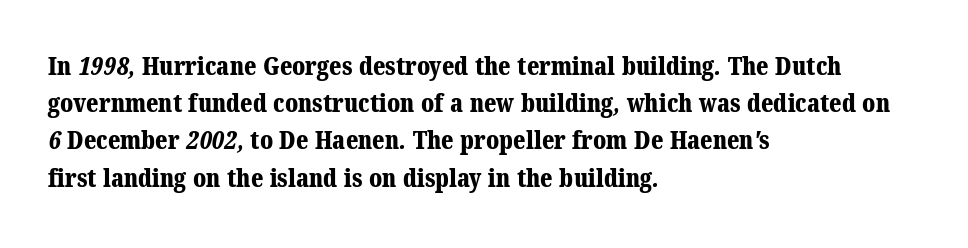
{"bold": "yes", "underline": "no", "align": "left", "line_spacing": "normal", "line_spacing_ratio": 1.49, "letter_spacing": "normal", "letter_spacing_em": 0.0, "glyph_px": 25}
